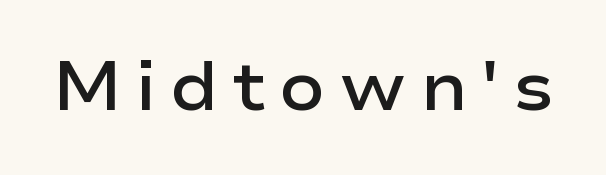
Heft: intermediate — a semibold. Words appear elongated and porous because spacing is wide. A typesetter would label this face a sans. Spacing verdict: proportional, widths tailored to each character.
